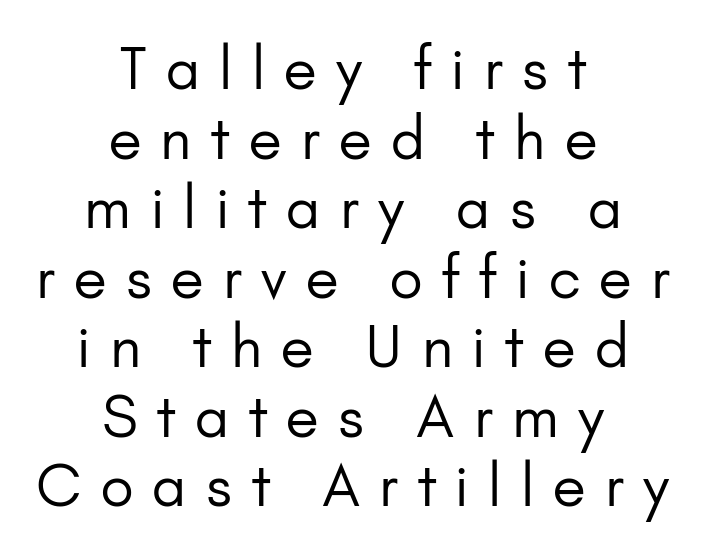
{"serif": "no", "italic": "no", "bold": "no", "weight": "regular", "width": "normal", "stroke_contrast": "low", "x_height": "small", "monospaced": "no", "underline": "no", "align": "center", "line_spacing_ratio": 1.22, "letter_spacing": "wide", "letter_spacing_em": 0.34, "glyph_px": 57}
